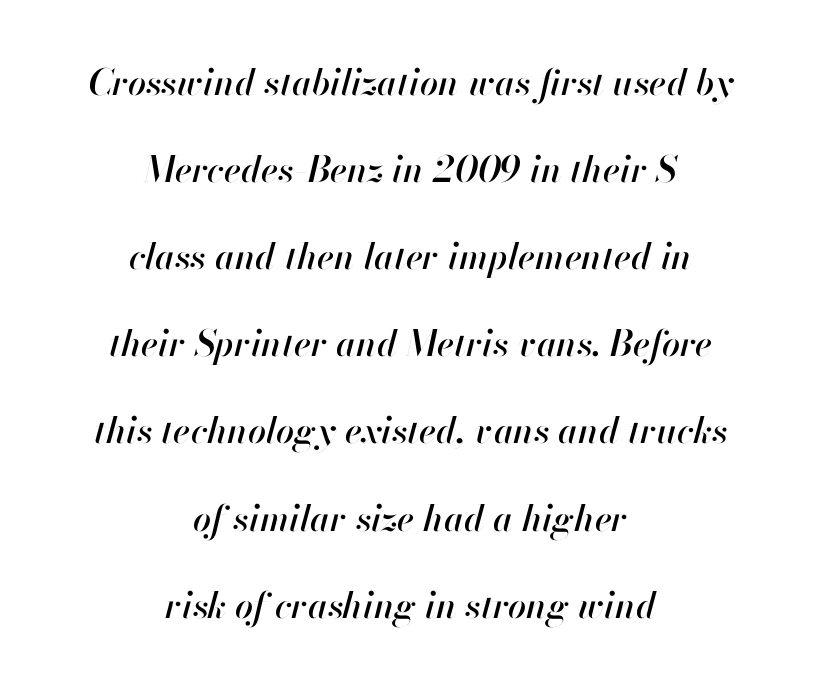
The image shows 36 px text type, italic (leaning right); set centered, loose line spacing (2.42x), normal letter spacing, not underlined; high stroke contrast and a small x-height.
